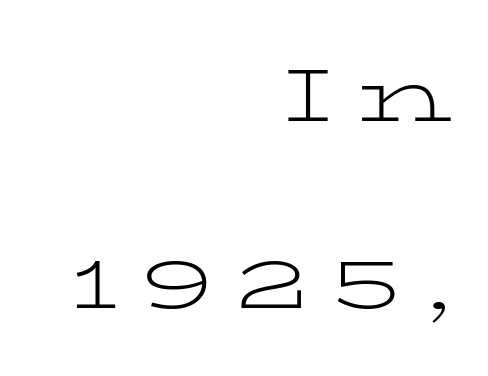
The image shows 75 px light, wide serif type, upright; set right-aligned, loose line spacing (2.49x), unusually wide letter spacing (+0.32 em), not underlined; low stroke contrast and a medium x-height.
